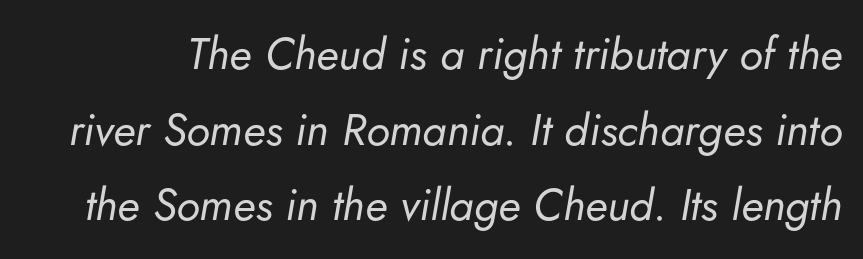
{"italic": "yes", "lean": "right", "slant_degrees": 5, "bold": "no", "weight": "regular", "width": "normal", "stroke_contrast": "low", "x_height": "small", "monospaced": "no", "underline": "no", "line_spacing_ratio": 1.72, "letter_spacing": "normal", "letter_spacing_em": 0.0, "glyph_px": 44}
